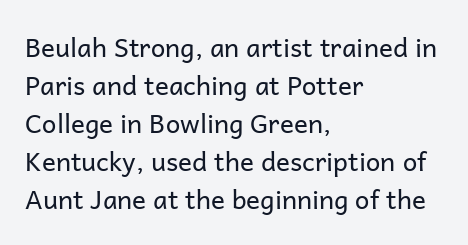
The image shows 26 px text type, upright; set left-aligned, normal line spacing (1.46x), normal letter spacing, not underlined.
